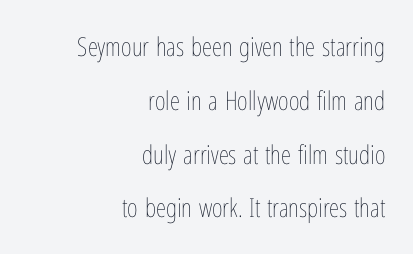
Q: Is the text bold? A: No.
Q: Is the text italic (slanted)? A: No, it is upright.
Q: Is the text underlined? A: No.
Q: How is the paragraph aligned? A: Right-aligned.
Q: Is the spacing between letters normal or unusually wide? A: Normal.
Q: Is the spacing between lines tight, normal or loose? A: Loose.
